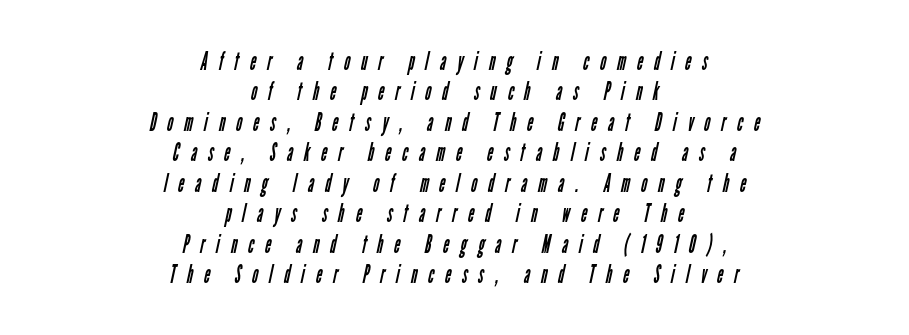
{"bold": "no", "underline": "no", "align": "center", "line_spacing_ratio": 1.17, "letter_spacing": "wide", "letter_spacing_em": 0.43, "glyph_px": 26}
